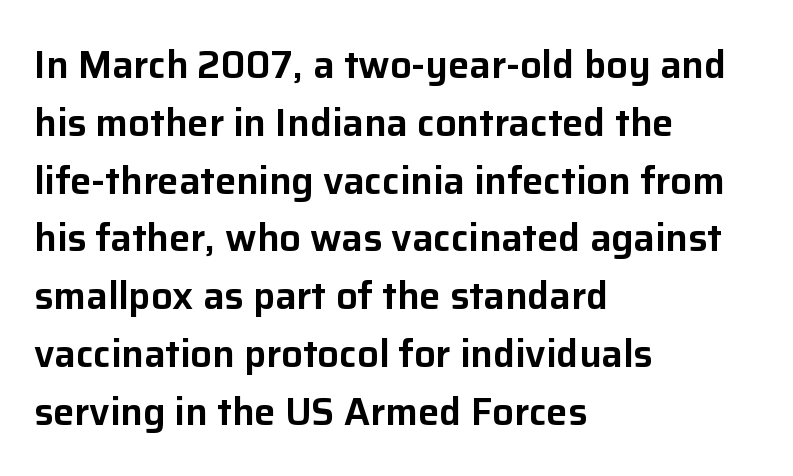
The image shows 38 px sans-serif type, upright; set left-aligned, normal line spacing (1.52x), normal letter spacing, not underlined; low stroke contrast and a medium x-height.
